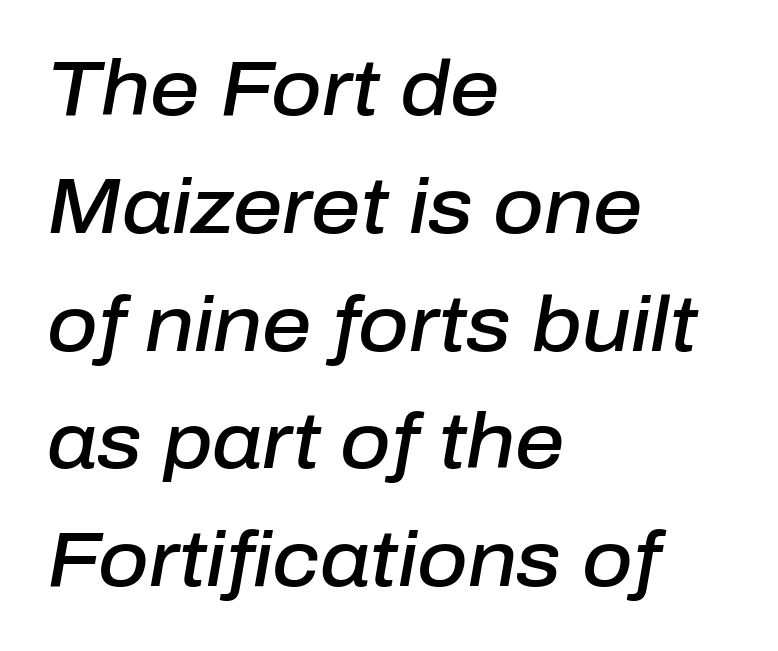
Q: Is the text bold? A: Semi-bold.
Q: Is the text italic (slanted)? A: Yes, it leans right by about 10 degrees.
Q: Is the text underlined? A: No.
Q: How is the paragraph aligned? A: Left-aligned.
Q: Is the spacing between letters normal or unusually wide? A: Normal.
Q: Is the spacing between lines tight, normal or loose? A: Normal.
Q: Width (condensed, normal, or wide)? A: Normal.
Q: Stroke contrast? A: Low.
Q: x-height? A: Medium.
Q: Monospaced? A: No.
